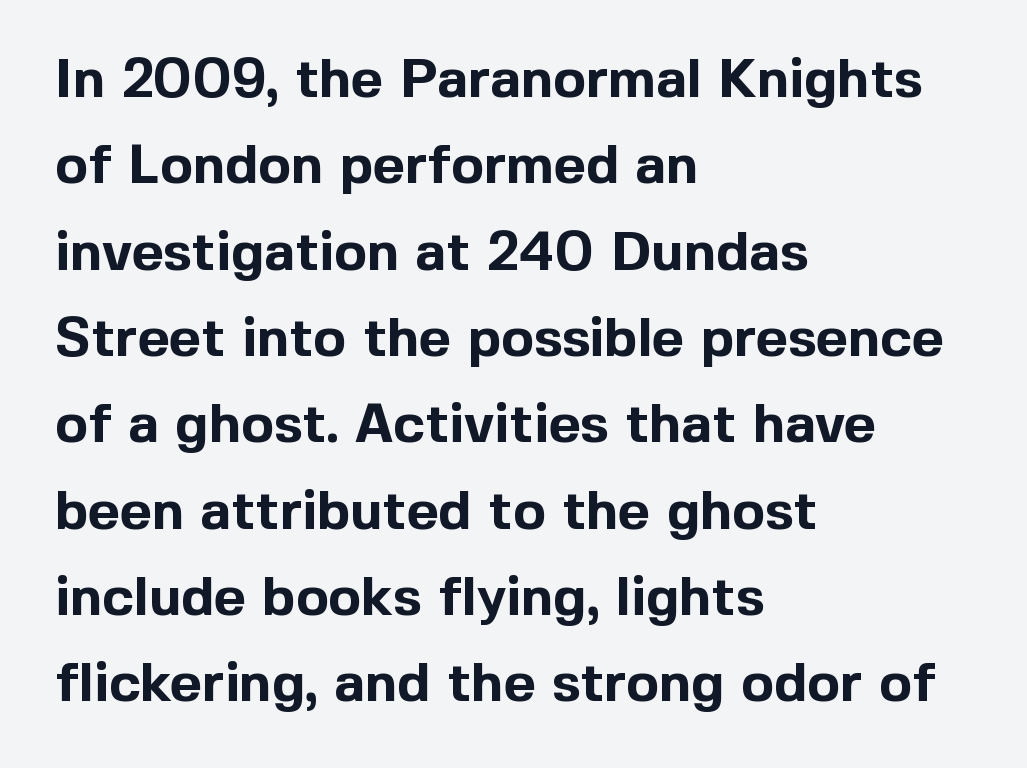
Horizontally, the lines are justified to the leading edge only. These lines were composed using upright roman letters. Unlike a traditional serif, this face leaves its strokes unadorned. Typesetter's note: full bold, strokes at maximum text heaviness. Note the varied advance widths — an 'i' is clearly narrower than an 'm'. The lines sit at an ordinary, default distance from one another.
